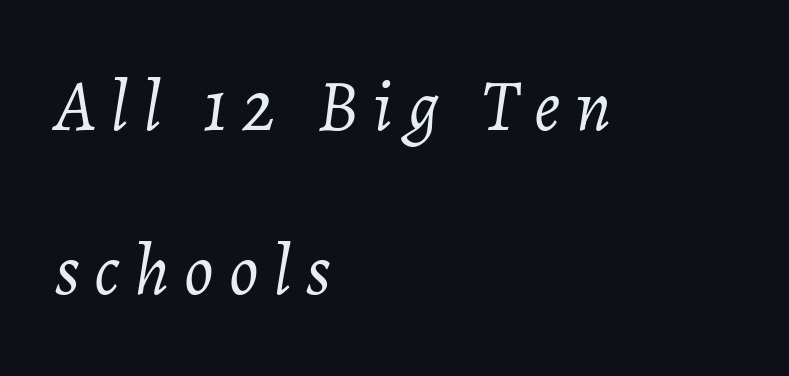
The image shows 73 px light type, italic (leaning right); set left-aligned, loose line spacing (2.25x), unusually wide letter spacing (+0.2 em), not underlined; low stroke contrast and a medium x-height.
